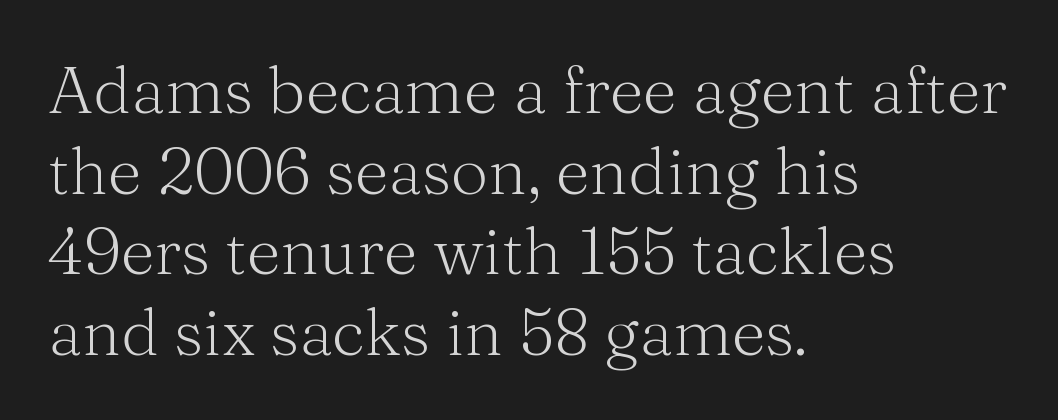
Weight class: somewhere from thin through regular. Characters follow at the spacing the type designer built in. The letters advance in unequal steps, a hallmark of proportional type. The ragged edge is on the right, which tells us the setting is flush left. Anything drawn beneath the words? Only blank space.
